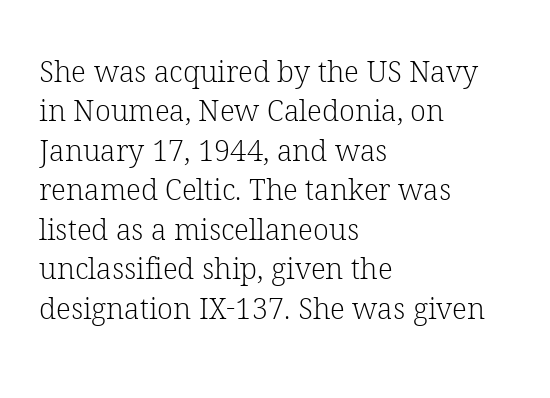
Q: Is the text bold? A: No.
Q: Is the text italic (slanted)? A: No, it is upright.
Q: Is the typeface a serif or a sans-serif typeface? A: Serif.
Q: Is the text underlined? A: No.
Q: How is the paragraph aligned? A: Left-aligned.
Q: Is the spacing between letters normal or unusually wide? A: Normal.
Q: Is the spacing between lines tight, normal or loose? A: Normal.
Q: Width (condensed, normal, or wide)? A: Normal.
Q: Stroke contrast? A: Low.
Q: x-height? A: Medium.
Q: Monospaced? A: No.
